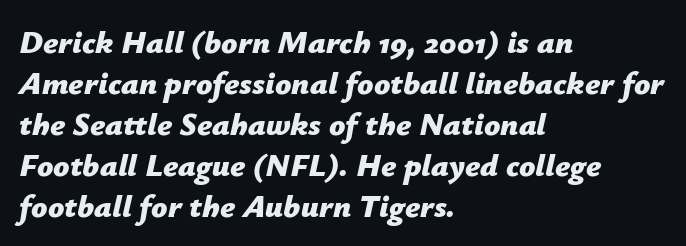
Q: Is the text bold? A: Yes.
Q: Is the text italic (slanted)? A: Yes, it leans right by about 12 degrees.
Q: Is the text underlined? A: No.
Q: How is the paragraph aligned? A: Left-aligned.
Q: Is the spacing between letters normal or unusually wide? A: Normal.
Q: Is the spacing between lines tight, normal or loose? A: Normal.
Q: Width (condensed, normal, or wide)? A: Normal.
Q: Stroke contrast? A: Low.
Q: x-height? A: Medium.
Q: Monospaced? A: No.
